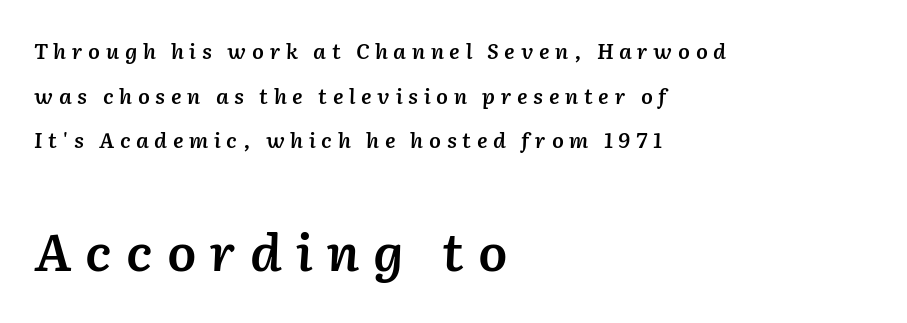
{"italic": "yes", "lean": "right", "slant_degrees": 2, "bold": "semi", "weight": "semibold", "width": "normal", "stroke_contrast": "low", "x_height": "medium", "monospaced": "no", "underline": "no", "align": "left", "line_spacing": "loose", "line_spacing_ratio": 2.12, "letter_spacing": "wide", "letter_spacing_em": 0.27, "larger_block": "second", "size_ratio": 2.48, "glyph_px": 52}
